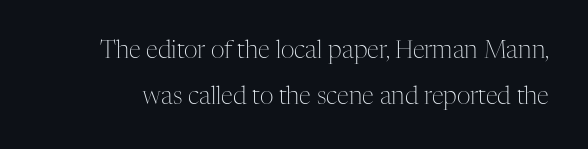
Q: Is the text bold? A: No.
Q: Is the text italic (slanted)? A: No, it is upright.
Q: Is the text underlined? A: No.
Q: Is the spacing between letters normal or unusually wide? A: Normal.
Q: Is the spacing between lines tight, normal or loose? A: Loose.
